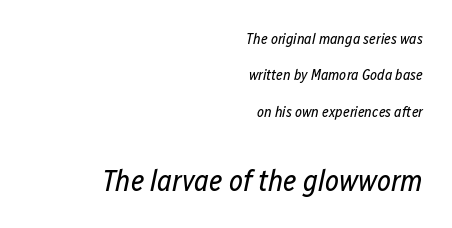
Q: Is the text bold? A: No.
Q: Is the text italic (slanted)? A: Yes, it leans right by about 12 degrees.
Q: Is the text underlined? A: No.
Q: How is the paragraph aligned? A: Right-aligned.
Q: Is the spacing between letters normal or unusually wide? A: Normal.
Q: Is the spacing between lines tight, normal or loose? A: Loose.
Q: Which block of text is set in a larger size, the first (top) or the second (bottom)? A: The second (bottom) one.
Q: Width (condensed, normal, or wide)? A: Condensed.
Q: Stroke contrast? A: Low.
Q: x-height? A: Medium.
Q: Monospaced? A: No.
